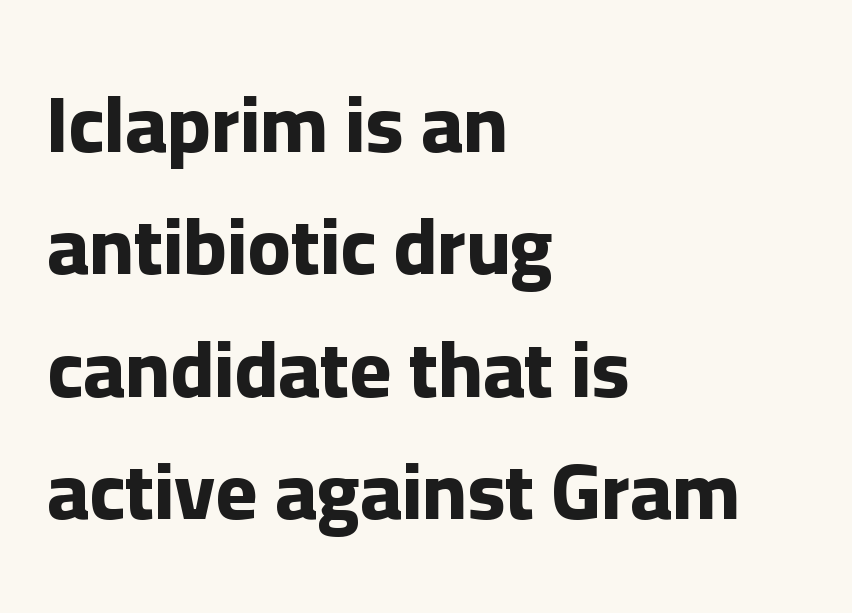
{"serif": "no", "italic": "no", "bold": "yes", "weight": "bold", "width": "normal", "stroke_contrast": "low", "x_height": "medium", "monospaced": "no", "underline": "no", "align": "left", "line_spacing": "normal", "line_spacing_ratio": 1.53, "letter_spacing": "normal", "letter_spacing_em": 0.0, "glyph_px": 80}
